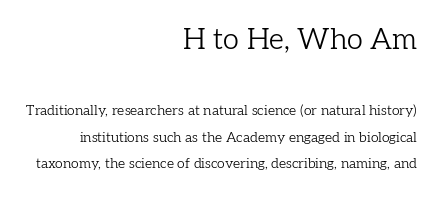
Larger block? The one above; the one below is distinctly smaller. Characters follow at the spacing the type designer built in. If you drew a ruler down the right edge, every line would touch it. The font family rendered here belongs to the serif group. No chunkiness to these letters — they're not bold. The foot of each line stays bare and open.
